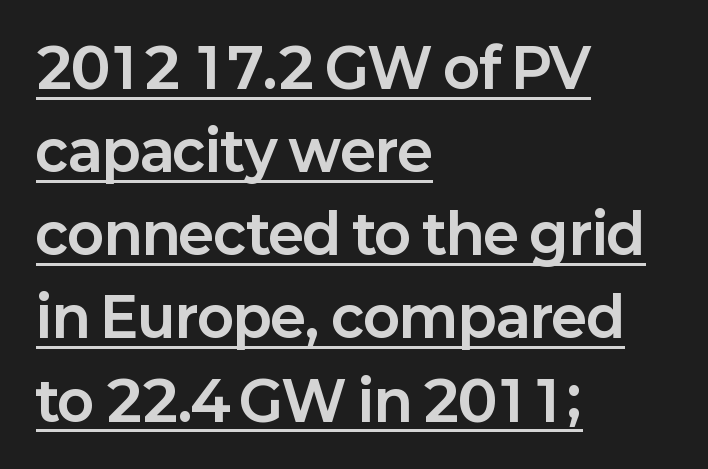
{"serif": "no", "italic": "no", "bold": "yes", "weight": "bold", "width": "normal", "stroke_contrast": "low", "x_height": "medium", "monospaced": "no", "underline": "yes", "align": "left", "line_spacing": "normal", "line_spacing_ratio": 1.54, "letter_spacing": "normal", "letter_spacing_em": 0.0, "glyph_px": 54}
